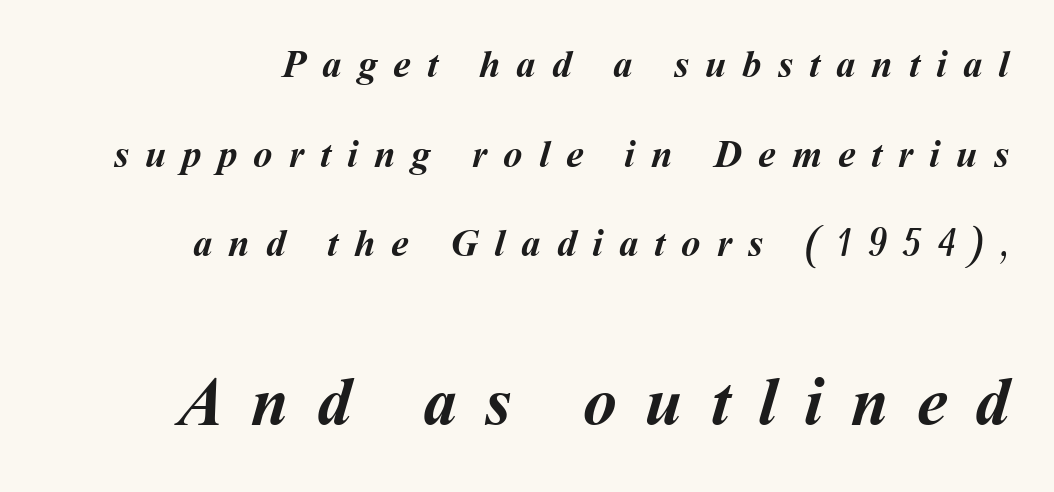
The rendering enlarges the type as you move from the upper chunk to the lower. You could not count columns in this text — the font is proportionally spaced. Vertically, the passage feels expansive, rows floating well apart. The tracking jumps out immediately: characters are airy and widely separated. The passage shown is emphatically bold.
